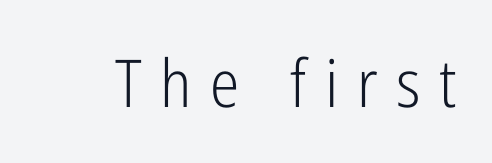
Q: Is the text bold? A: No.
Q: Is the text italic (slanted)? A: No, it is upright.
Q: Is the typeface a serif or a sans-serif typeface? A: Sans-serif.
Q: Is the text underlined? A: No.
Q: Is the spacing between letters normal or unusually wide? A: Unusually wide.
Q: Width (condensed, normal, or wide)? A: Condensed.
Q: Stroke contrast? A: Low.
Q: x-height? A: Medium.
Q: Monospaced? A: No.
